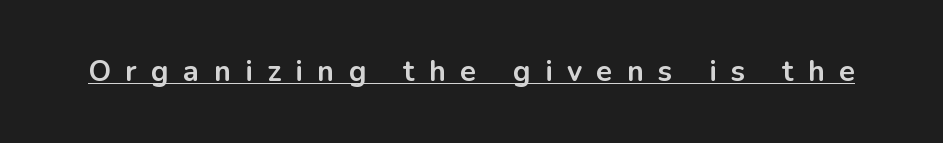
You can tell from the bare stems that sans-serif type was used. It's the straight-up-and-down kind of type. Is this a fixed-width face? No — the glyphs have proportional, varying widths. Check the space under the baseline: a stroke is drawn there. The tracking reads as deliberately expanded to a designer's eye. Strokes here are thick enough to call this a true bold.
